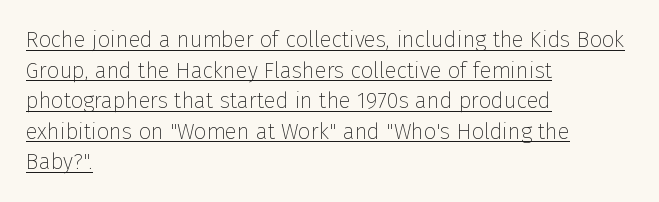
The font is comparable to plain body text, perhaps lighter. A baseline rule has been typeset under these characters. A classic flush-left, rag-right setting is used for this passage. A normal amount of white space separates one row of letters from the next. Students, note that the glyphs here touch the page at normal intervals. Italic: no, the glyphs are upright roman.
